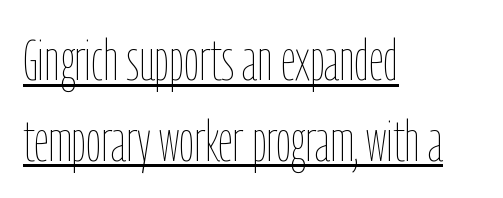
Q: Is the text bold? A: No.
Q: Is the text italic (slanted)? A: No, it is upright.
Q: Is the text underlined? A: Yes.
Q: How is the paragraph aligned? A: Left-aligned.
Q: Is the spacing between letters normal or unusually wide? A: Normal.
Q: Is the spacing between lines tight, normal or loose? A: Normal.
Q: Width (condensed, normal, or wide)? A: Condensed.
Q: Stroke contrast? A: Low.
Q: x-height? A: Medium.
Q: Monospaced? A: No.
